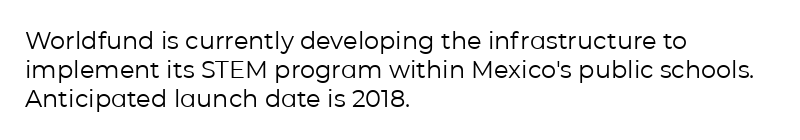
The image shows 24 px text type, upright; set left-aligned, line spacing 1.21x, normal letter spacing, not underlined.
